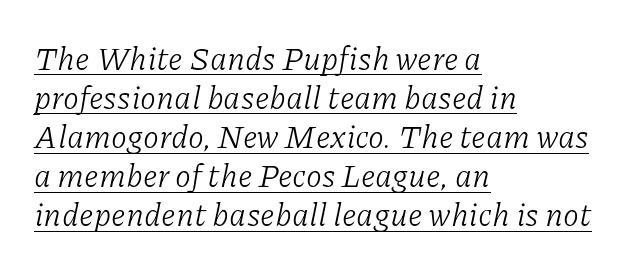
{"serif": "yes", "italic": "yes", "lean": "right", "slant_degrees": 11, "bold": "no", "weight": "light", "width": "normal", "stroke_contrast": "low", "x_height": "medium", "monospaced": "no", "underline": "yes", "align": "left", "line_spacing_ratio": 1.22, "letter_spacing": "normal", "letter_spacing_em": 0.0, "glyph_px": 32}
